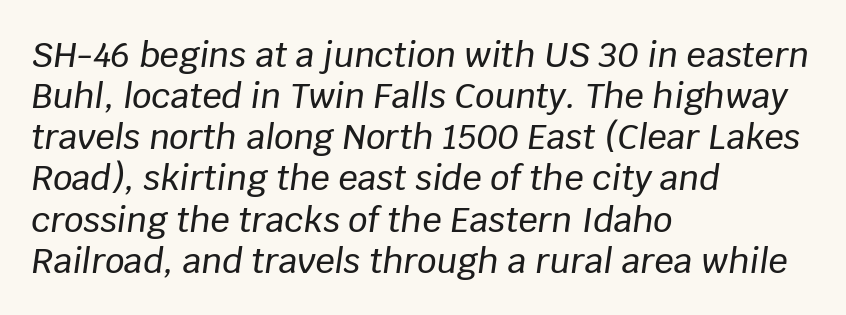
{"italic": "yes", "lean": "right", "slant_degrees": 8, "width": "normal", "stroke_contrast": "low", "x_height": "large", "monospaced": "no", "underline": "no", "align": "left", "line_spacing_ratio": 1.21, "letter_spacing": "normal", "letter_spacing_em": 0.0, "glyph_px": 34}
